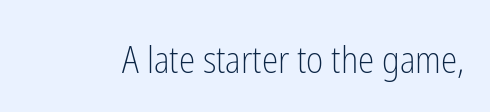
{"serif": "no", "italic": "no", "bold": "no", "weight": "light", "width": "condensed", "stroke_contrast": "low", "x_height": "medium", "monospaced": "no", "underline": "no", "letter_spacing": "normal", "letter_spacing_em": 0.0, "glyph_px": 37}
